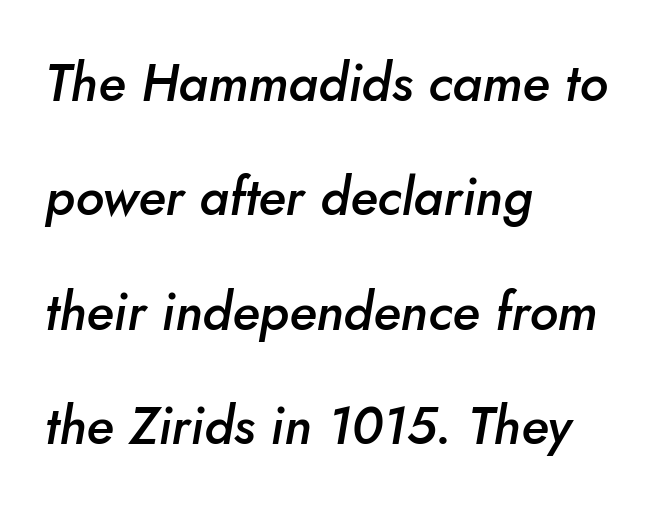
Anything drawn beneath the words? Only blank space. What stands out about the letter spacing? Nothing — it is the standard amount. Interline gaps are noticeably wide in this sample. Observe the lean: these are italic letterforms. If you drew a ruler down the left edge, every line would touch it.
